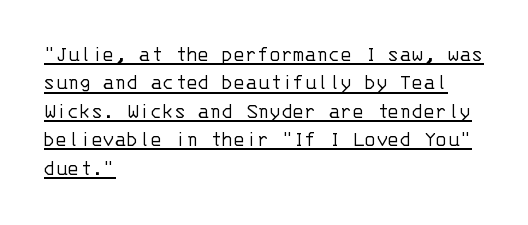
The image shows 22 px text type, upright; set left-aligned, normal line spacing (1.29x), normal letter spacing, underlined.
